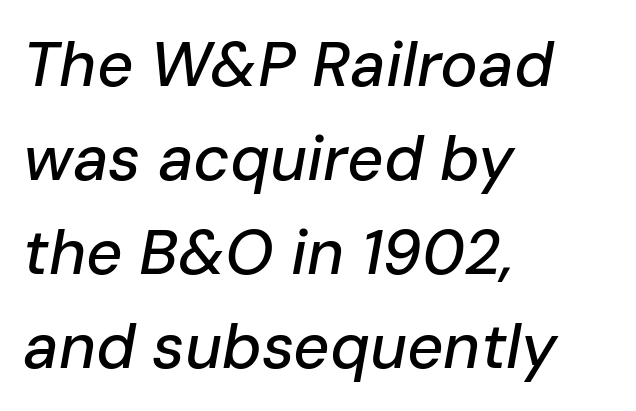
{"italic": "yes", "lean": "right", "slant_degrees": 10, "width": "normal", "stroke_contrast": "low", "x_height": "medium", "monospaced": "no", "underline": "no", "align": "left", "line_spacing": "normal", "line_spacing_ratio": 1.49, "letter_spacing": "normal", "letter_spacing_em": 0.0, "glyph_px": 63}
